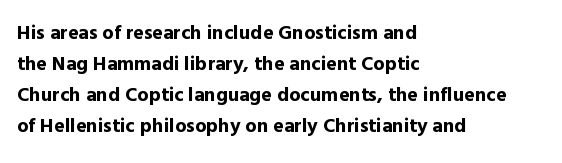
This is heavy type, rendered in bold. No extra tracking has been applied to these lines. The lines in this sample share a left origin and differ only in where they stop. A typesetter would call this leading conventional body-copy spacing. The typography opts for an upright posture over an oblique one. No word sits above an underline.
